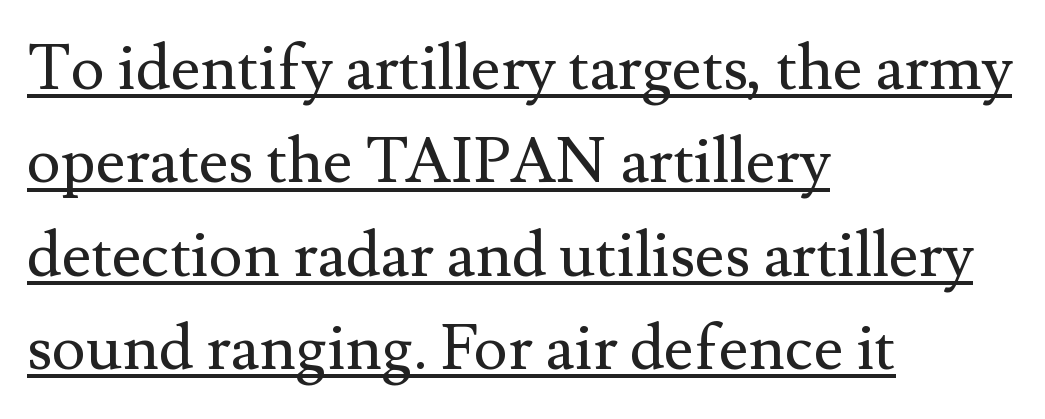
Q: Is the text bold? A: No.
Q: Is the text italic (slanted)? A: No, it is upright.
Q: Is the typeface a serif or a sans-serif typeface? A: Serif.
Q: Is the text underlined? A: Yes.
Q: How is the paragraph aligned? A: Left-aligned.
Q: Is the spacing between letters normal or unusually wide? A: Normal.
Q: Is the spacing between lines tight, normal or loose? A: Normal.
Q: Width (condensed, normal, or wide)? A: Normal.
Q: Stroke contrast? A: Medium.
Q: x-height? A: Small.
Q: Monospaced? A: No.
